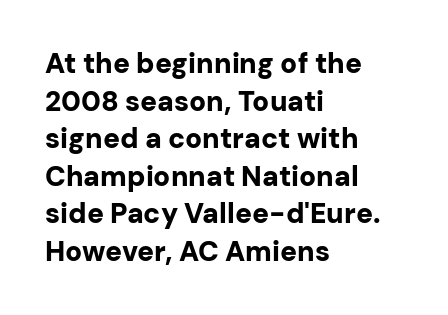
The foot of each line stays bare and open. The text was rendered using a sans face with plain stroke endings. The letters advance in unequal steps, a hallmark of proportional type. Casual observation: everything's shoved over to the left. Regarding leading, the lines here are spaced in the standard way. Nope, not italic — everything's standing straight.
